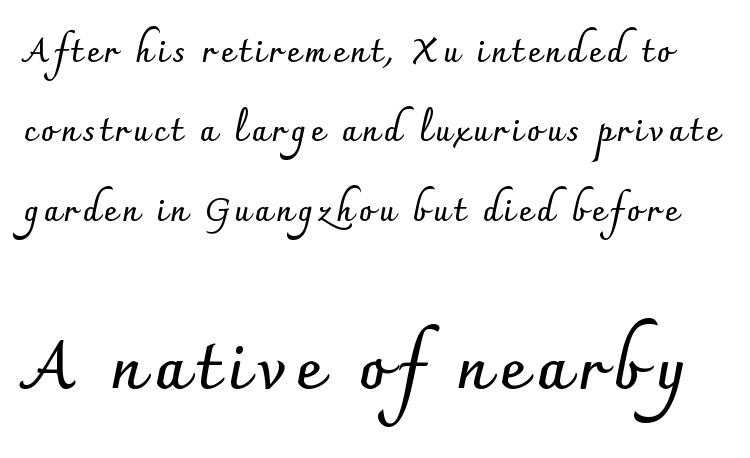
Pretty heavy lettering here — definitely bold. The space beneath each line is pristine and unruled. This layout puts the modest block above and the oversized block below. The vertical gap from one line to the next is large. Classification — sans serif.
